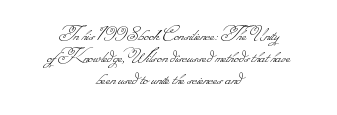
Casual observation: everything's sitting right in the middle. The leading is snug, giving the passage a crowded texture. Honestly, there is no underline to notice here at all. The typesetting does not lean heavy: it is not bold. The horizontal fit of the characters is conventional and even.
